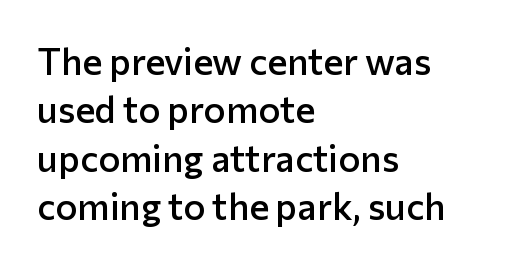
Q: Is the text bold? A: Semi-bold.
Q: Is the text italic (slanted)? A: No, it is upright.
Q: Is the typeface a serif or a sans-serif typeface? A: Sans-serif.
Q: Is the text underlined? A: No.
Q: How is the paragraph aligned? A: Left-aligned.
Q: Is the spacing between letters normal or unusually wide? A: Normal.
Q: Is the spacing between lines tight, normal or loose? A: Normal.
Q: Width (condensed, normal, or wide)? A: Normal.
Q: Stroke contrast? A: Low.
Q: x-height? A: Medium.
Q: Monospaced? A: No.
